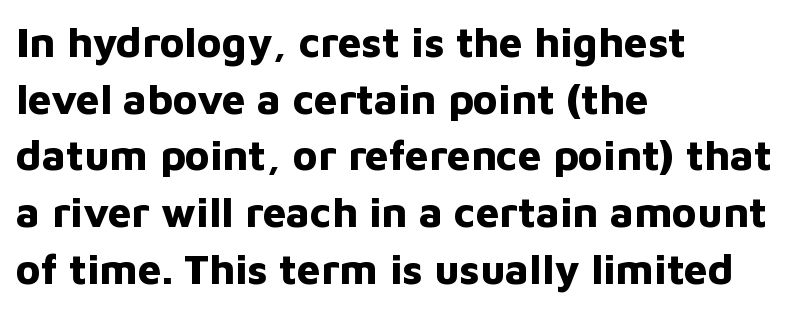
{"serif": "no", "italic": "no", "bold": "yes", "weight": "bold", "width": "normal", "stroke_contrast": "low", "x_height": "medium", "monospaced": "no", "underline": "no", "align": "left", "line_spacing": "normal", "line_spacing_ratio": 1.35, "letter_spacing": "normal", "letter_spacing_em": 0.0, "glyph_px": 42}
